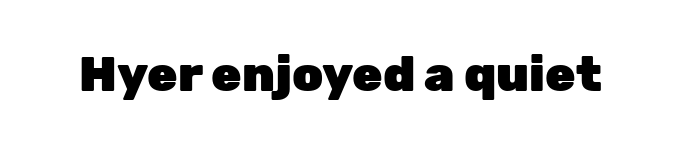
{"serif": "no", "italic": "no", "bold": "yes", "weight": "heavy", "width": "normal", "stroke_contrast": "low", "x_height": "medium", "monospaced": "no", "underline": "no", "letter_spacing": "normal", "letter_spacing_em": 0.0, "glyph_px": 49}
